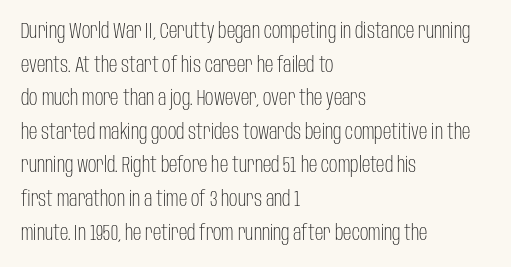
{"italic": "no", "bold": "no", "underline": "no", "align": "left", "line_spacing": "normal", "line_spacing_ratio": 1.6, "letter_spacing": "normal", "letter_spacing_em": 0.0, "glyph_px": 21}
